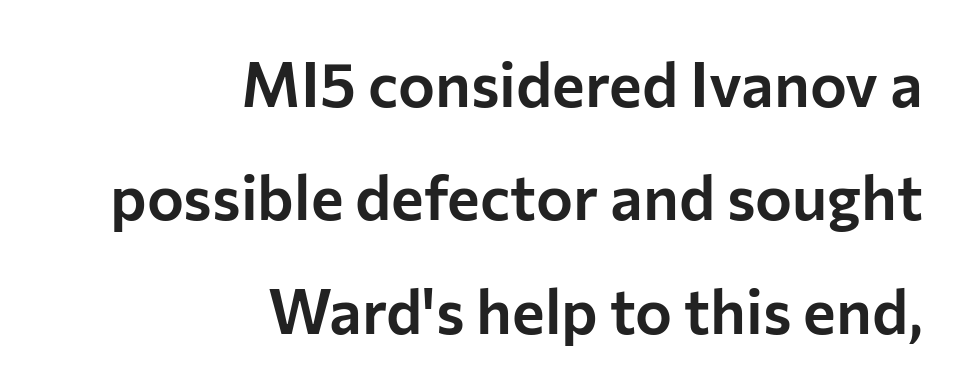
Q: Is the text italic (slanted)? A: No, it is upright.
Q: Is the typeface a serif or a sans-serif typeface? A: Sans-serif.
Q: Is the text underlined? A: No.
Q: How is the paragraph aligned? A: Right-aligned.
Q: Is the spacing between letters normal or unusually wide? A: Normal.
Q: Width (condensed, normal, or wide)? A: Normal.
Q: Stroke contrast? A: Low.
Q: x-height? A: Medium.
Q: Monospaced? A: No.
